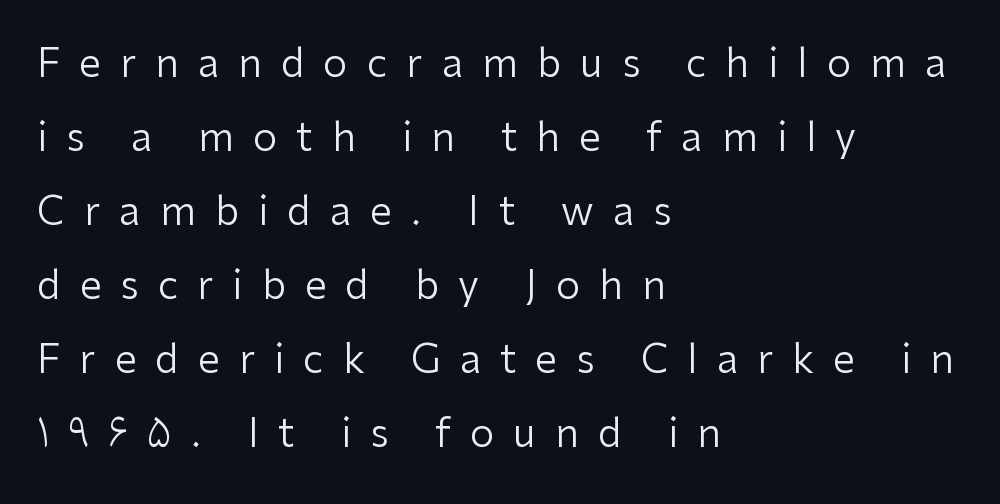
Q: Is the text bold? A: No.
Q: Is the text italic (slanted)? A: No, it is upright.
Q: Is the typeface a serif or a sans-serif typeface? A: Sans-serif.
Q: Is the text underlined? A: No.
Q: How is the paragraph aligned? A: Left-aligned.
Q: Is the spacing between letters normal or unusually wide? A: Unusually wide.
Q: Is the spacing between lines tight, normal or loose? A: Loose.
Q: Width (condensed, normal, or wide)? A: Normal.
Q: Stroke contrast? A: Low.
Q: x-height? A: Medium.
Q: Monospaced? A: No.
